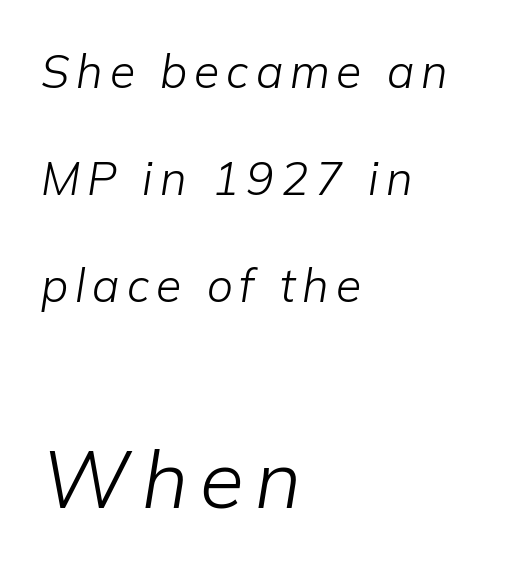
No word sits above an underline. An italicized treatment has been applied to the whole sample. Think of a printed novel: that variable character pitch is what you see here. The letterforms sit at book weight or below.
